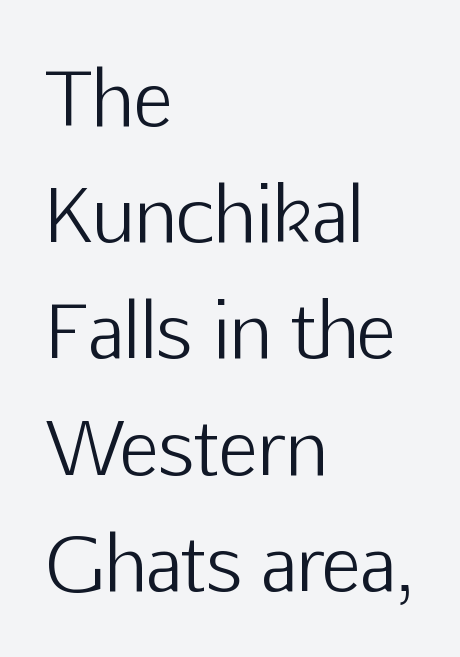
{"serif": "no", "italic": "no", "bold": "no", "weight": "light", "width": "normal", "stroke_contrast": "low", "x_height": "medium", "monospaced": "no", "underline": "no", "align": "left", "line_spacing": "normal", "line_spacing_ratio": 1.57, "letter_spacing": "normal", "letter_spacing_em": 0.0, "glyph_px": 74}
